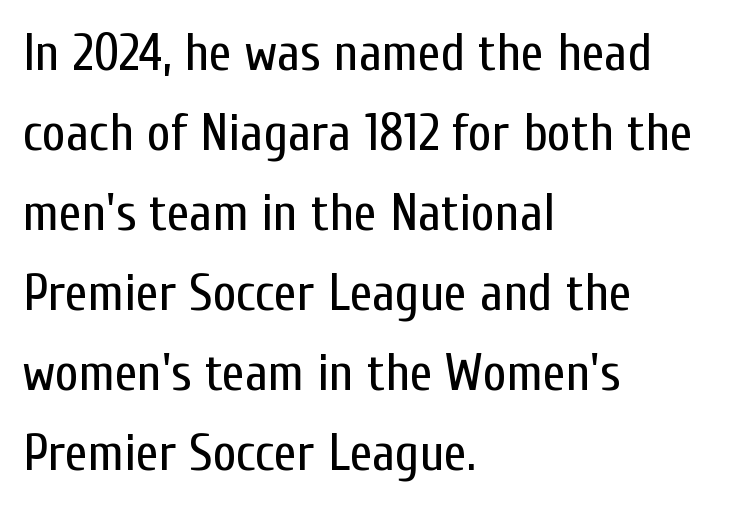
Q: Is the text bold? A: No.
Q: Is the text italic (slanted)? A: No, it is upright.
Q: Is the typeface a serif or a sans-serif typeface? A: Sans-serif.
Q: Is the text underlined? A: No.
Q: How is the paragraph aligned? A: Left-aligned.
Q: Is the spacing between letters normal or unusually wide? A: Normal.
Q: Is the spacing between lines tight, normal or loose? A: Normal.
Q: Width (condensed, normal, or wide)? A: Condensed.
Q: Stroke contrast? A: Low.
Q: x-height? A: Medium.
Q: Monospaced? A: No.
